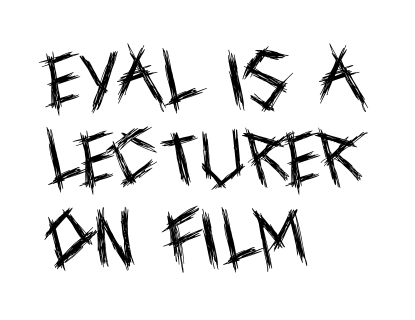
Q: Is the text bold? A: No.
Q: Is the text italic (slanted)? A: No, it is upright.
Q: Is the typeface a serif or a sans-serif typeface? A: Sans-serif.
Q: Is the text underlined? A: No.
Q: How is the paragraph aligned? A: Left-aligned.
Q: Is the spacing between letters normal or unusually wide? A: Normal.
Q: Is the spacing between lines tight, normal or loose? A: Normal.
Q: Width (condensed, normal, or wide)? A: Condensed.
Q: x-height? A: Large.
Q: Monospaced? A: No.
